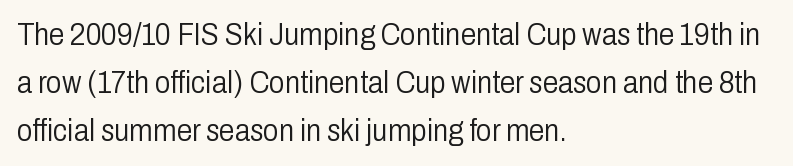
{"serif": "no", "italic": "no", "bold": "no", "weight": "light", "width": "condensed", "stroke_contrast": "low", "x_height": "medium", "monospaced": "no", "underline": "no", "align": "left", "line_spacing": "normal", "line_spacing_ratio": 1.55, "letter_spacing": "normal", "letter_spacing_em": 0.0, "glyph_px": 31}
